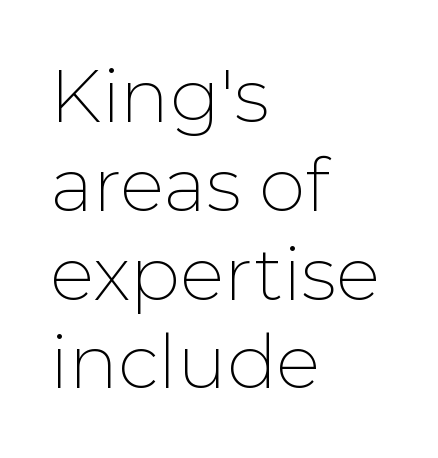
In CSS terms this would be text-align: left. This rendering leaves character spacing at its baseline value. The text was rendered using a sans face with plain stroke endings. Every stem runs plumb, perpendicular to the baseline. The specimen omits any rule beneath the text block's lines. Varying glyph widths throughout — classic text-font behaviour.
